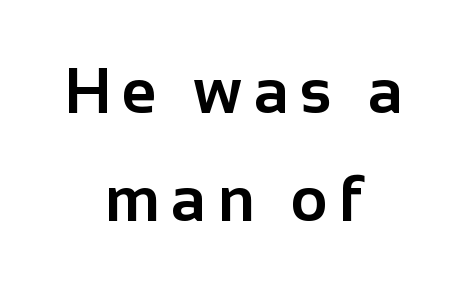
The image shows 63 px bold sans-serif type, upright; set centered, line spacing 1.72x, not underlined; low stroke contrast and a medium x-height.
